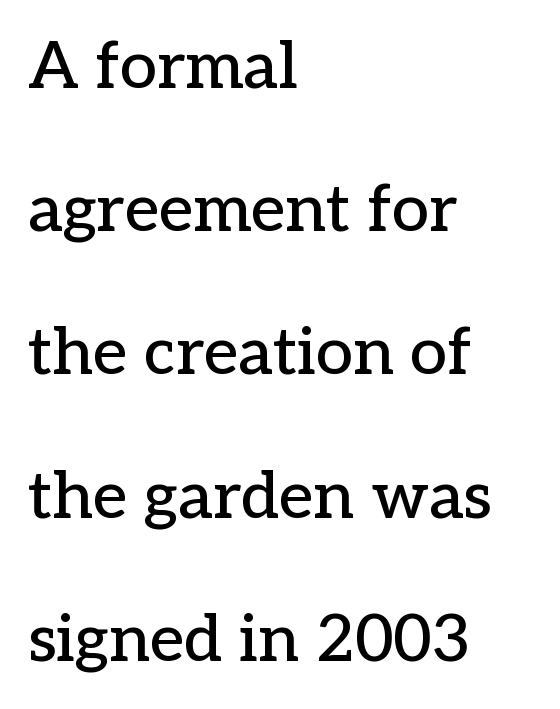
A typesetter would mark this as roman, not italic. This sample is left-justified, so line endings fall wherever the words run out. Compared with typical body copy, the letter spacing here is the same. A typesetter would call this leading open, well beyond the default.
